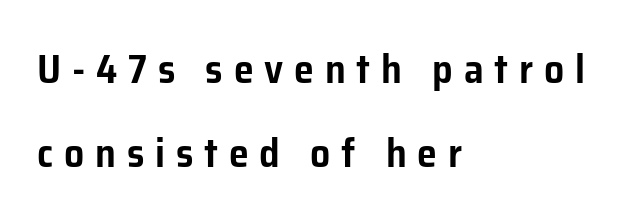
Q: Is the text italic (slanted)? A: No, it is upright.
Q: Is the typeface a serif or a sans-serif typeface? A: Sans-serif.
Q: Is the text underlined? A: No.
Q: How is the paragraph aligned? A: Left-aligned.
Q: Is the spacing between letters normal or unusually wide? A: Unusually wide.
Q: Is the spacing between lines tight, normal or loose? A: Loose.
Q: Width (condensed, normal, or wide)? A: Normal.
Q: Stroke contrast? A: Low.
Q: x-height? A: Medium.
Q: Monospaced? A: No.
